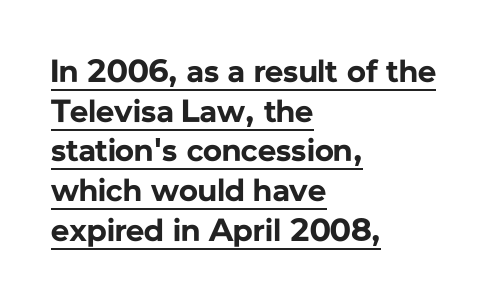
Serif or sans? Sans — the stroke terminals are bare. The lines are quadded left. A typographer would call this underscored text. These lines are rendered in a variable-pitch font. The lettering stays uniformly vertical, giving the passage a roman look. The horizontal fit of the characters is conventional and even.
